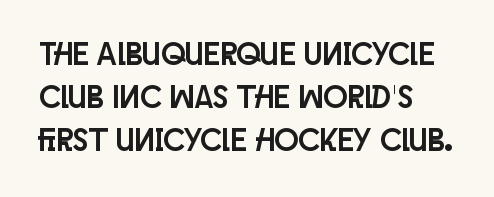
{"serif": "no", "italic": "no", "width": "condensed", "stroke_contrast": "low", "x_height": "large", "monospaced": "no", "underline": "no", "align": "left", "line_spacing": "normal", "line_spacing_ratio": 1.34, "letter_spacing": "normal", "letter_spacing_em": 0.0, "glyph_px": 32}
